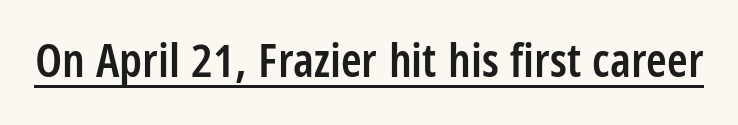
{"serif": "no", "italic": "no", "bold": "semi", "weight": "semibold", "width": "condensed", "stroke_contrast": "low", "x_height": "large", "monospaced": "no", "underline": "yes", "letter_spacing": "normal", "letter_spacing_em": 0.0, "glyph_px": 47}
